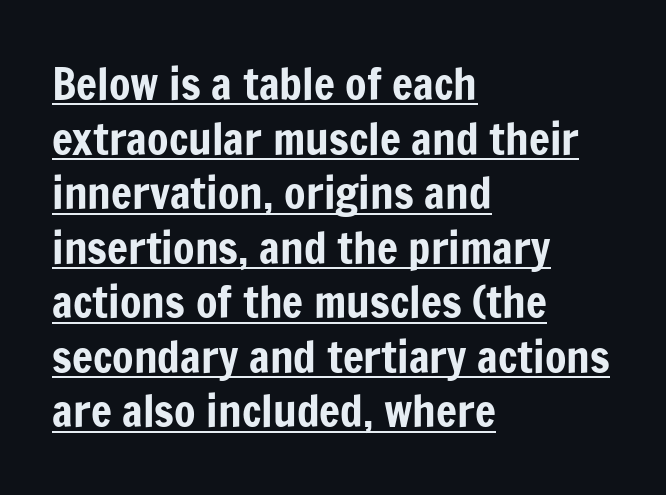
The specimen reads as upright at a glance. Layout note: lines flush left. Between one letter and the next there's only the usual sliver of space. Character widths vary here, with narrow letters taking less room than wide ones.
